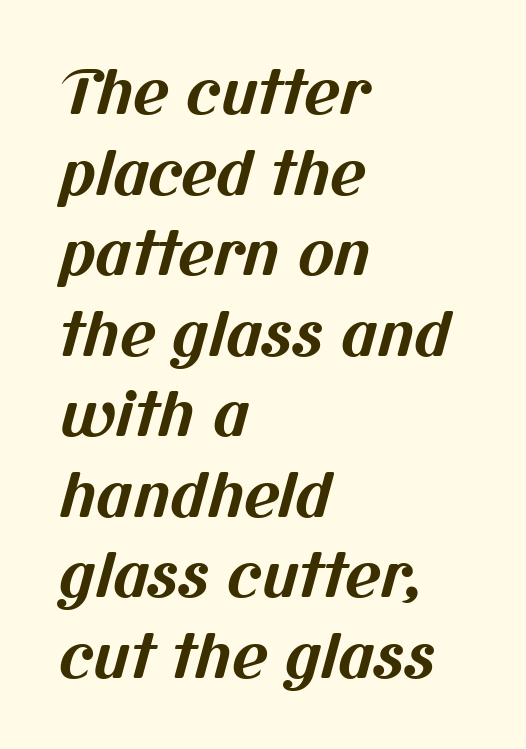
Glyph-to-glyph distance matches everyday printed text. Vertical spacing — default. Nobody drew a line under any word here. The typeface chosen for these lines omits serifs. These lines are rendered in a variable-pitch font.
